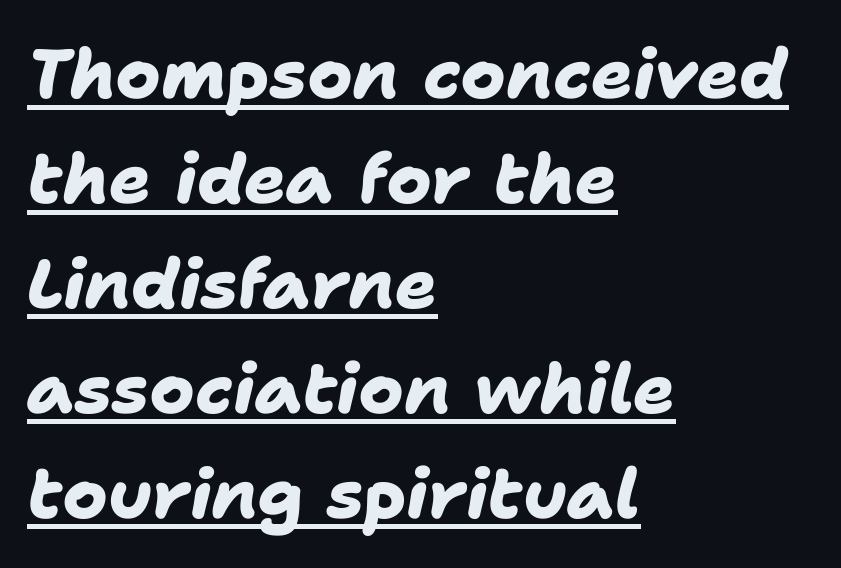
The image shows 69 px heavy sans-serif type; set left-aligned, normal line spacing (1.52x), normal letter spacing, underlined; low stroke contrast and a medium x-height.
